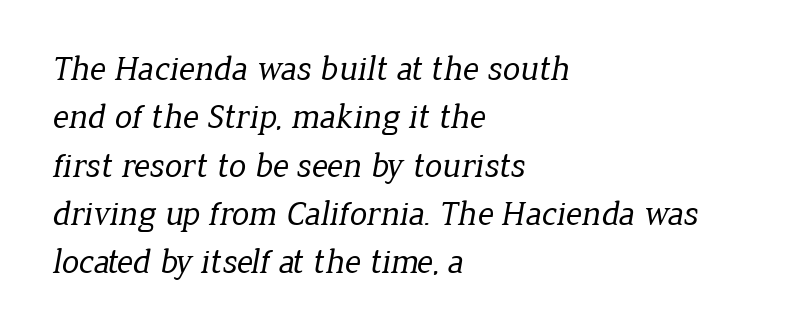
Is the stroke heavy? The answer is a plain regular-or-lighter. Vertically, the passage feels balanced, rows spaced as you'd expect. Classification — serif. Glance below the letters and you will spot only blank space. Spacing verdict: proportional, widths tailored to each character.
